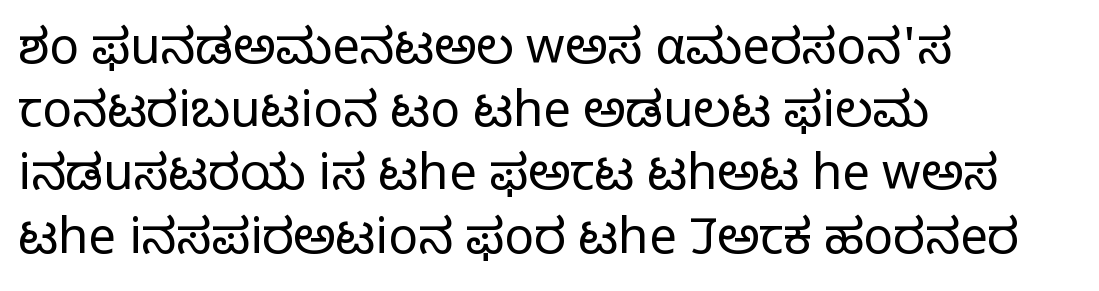
Q: Is the text bold? A: No.
Q: Is the text italic (slanted)? A: No, it is upright.
Q: Is the typeface a serif or a sans-serif typeface? A: Sans-serif.
Q: Is the text underlined? A: No.
Q: How is the paragraph aligned? A: Left-aligned.
Q: Is the spacing between letters normal or unusually wide? A: Normal.
Q: Is the spacing between lines tight, normal or loose? A: Normal.
Q: Width (condensed, normal, or wide)? A: Normal.
Q: Stroke contrast? A: Low.
Q: x-height? A: Medium.
Q: Monospaced? A: No.
